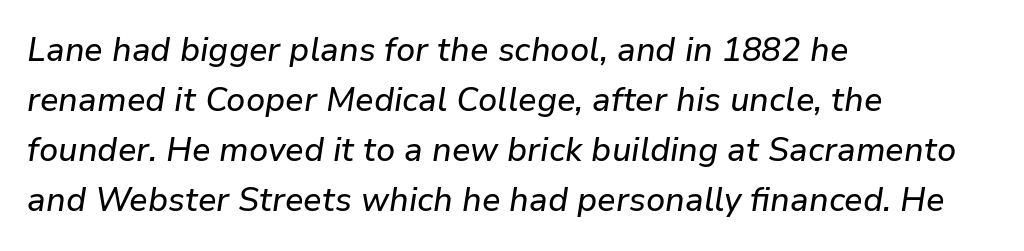
Each row of text sits above clean, open space. Normally led — the rows are evenly, conventionally spaced. Each word holds together tightly as a unit, with standard inter-letter gaps. An italicized treatment has been applied to the whole sample. Character widths vary here, with narrow letters taking less room than wide ones.
